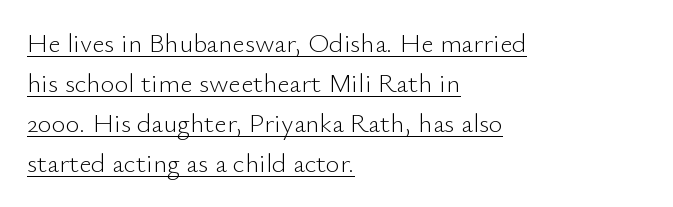
Q: Is the text bold? A: No.
Q: Is the text italic (slanted)? A: No, it is upright.
Q: Is the text underlined? A: Yes.
Q: How is the paragraph aligned? A: Left-aligned.
Q: Is the spacing between letters normal or unusually wide? A: Normal.
Q: Is the spacing between lines tight, normal or loose? A: Normal.
